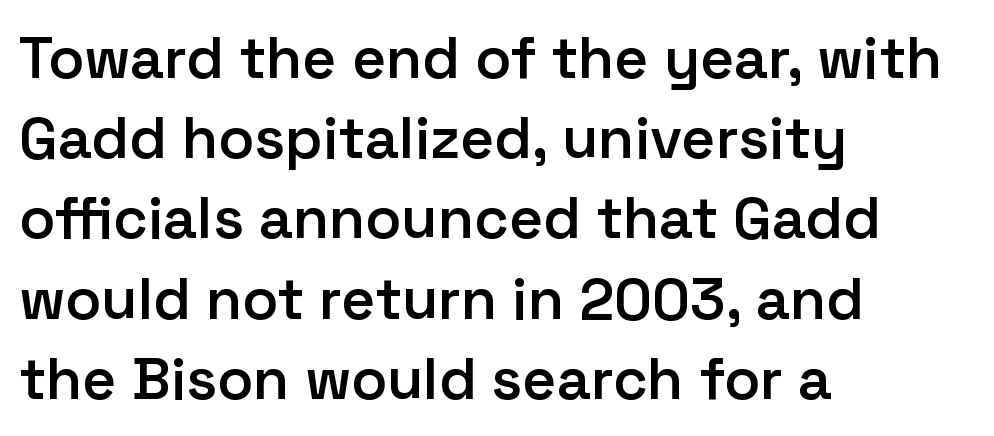
Q: Is the text bold? A: Semi-bold.
Q: Is the text italic (slanted)? A: No, it is upright.
Q: Is the typeface a serif or a sans-serif typeface? A: Sans-serif.
Q: Is the text underlined? A: No.
Q: How is the paragraph aligned? A: Left-aligned.
Q: Is the spacing between letters normal or unusually wide? A: Normal.
Q: Is the spacing between lines tight, normal or loose? A: Normal.
Q: Width (condensed, normal, or wide)? A: Normal.
Q: Stroke contrast? A: Low.
Q: x-height? A: Medium.
Q: Monospaced? A: No.
